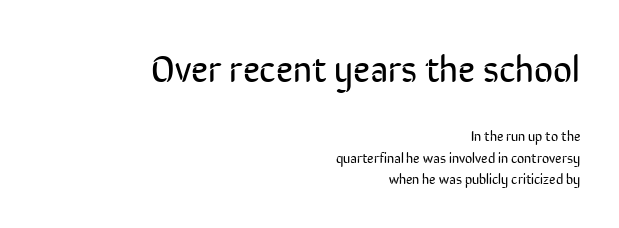
{"serif": "no", "italic": "no", "bold": "no", "weight": "regular", "width": "condensed", "stroke_contrast": "low", "x_height": "medium", "monospaced": "no", "underline": "no", "align": "right", "line_spacing": "normal", "line_spacing_ratio": 1.51, "letter_spacing": "normal", "letter_spacing_em": 0.0, "larger_block": "first", "size_ratio": 2.64, "glyph_px": 37}
